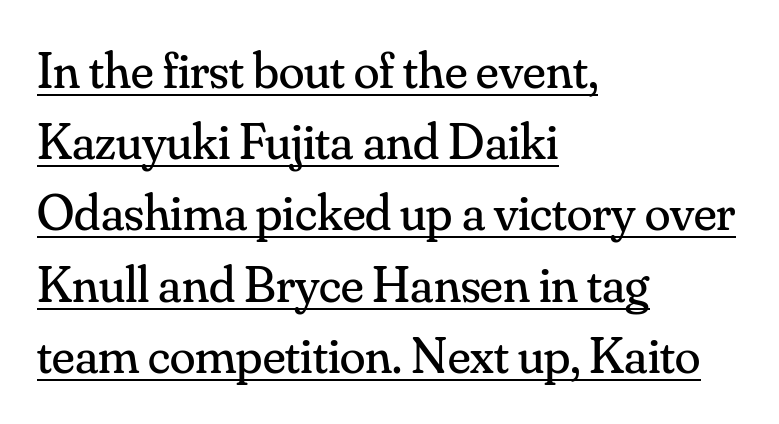
The image shows 52 px regular-weight serif type, upright; set left-aligned, normal line spacing (1.37x), normal letter spacing, underlined; medium stroke contrast and a small x-height.
